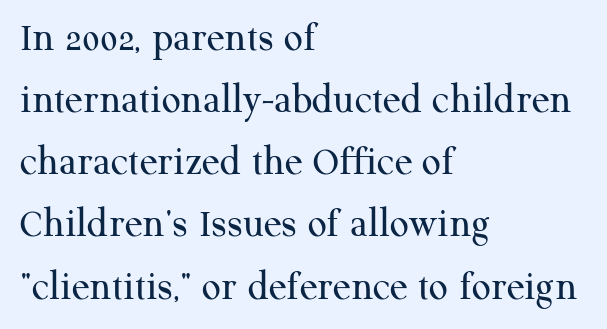
The image shows 42 px regular-weight serif type, upright; set left-aligned, normal line spacing (1.48x), normal letter spacing, not underlined; medium stroke contrast and a medium x-height.
